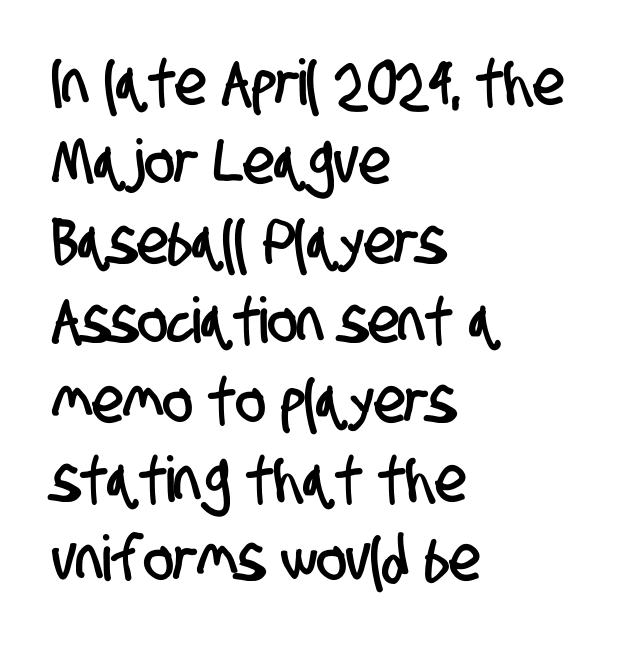
{"serif": "no", "width": "condensed", "stroke_contrast": "low", "x_height": "large", "monospaced": "no", "underline": "no", "align": "left", "line_spacing": "normal", "line_spacing_ratio": 1.26, "letter_spacing": "normal", "letter_spacing_em": 0.0, "glyph_px": 63}
